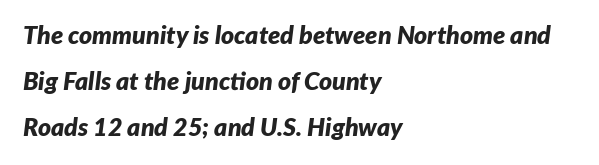
The image shows 25 px bold type, italic (leaning right); set left-aligned, line spacing 1.85x, normal letter spacing, not underlined.
